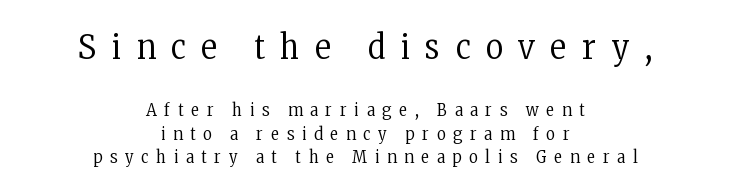
The image shows 34 px regular-weight, condensed serif type, upright; set centered, normal line spacing (1.38x), unusually wide letter spacing (+0.46 em), not underlined; the first (top) block is 2.0x larger; low stroke contrast and a medium x-height.
